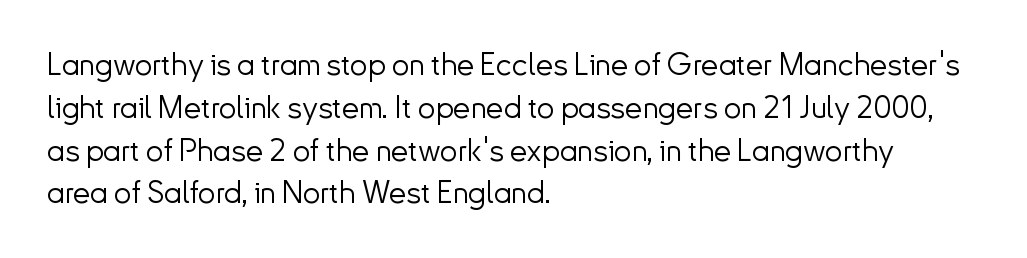
Quick note: underline off. Posture: vertical. Looks like regular typesetting: each glyph gets only the width it needs. The lines sit at an ordinary, default distance from one another.
